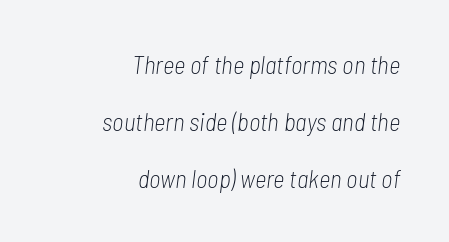
Only glyphs here, with clear space below each row. Notice how the stems are inclined rather than vertical — that's the hallmark of italics. Which margin do the lines hug? The right one — the left edge is uneven. Loosely led — the rows are spread out.
